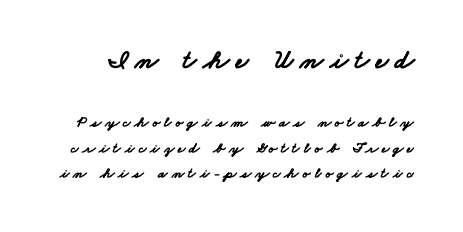
Q: Is the text bold? A: Yes.
Q: Is the text underlined? A: No.
Q: Is the spacing between letters normal or unusually wide? A: Unusually wide.
Q: Is the spacing between lines tight, normal or loose? A: Normal.
Q: Which block of text is set in a larger size, the first (top) or the second (bottom)? A: The first (top) one.
